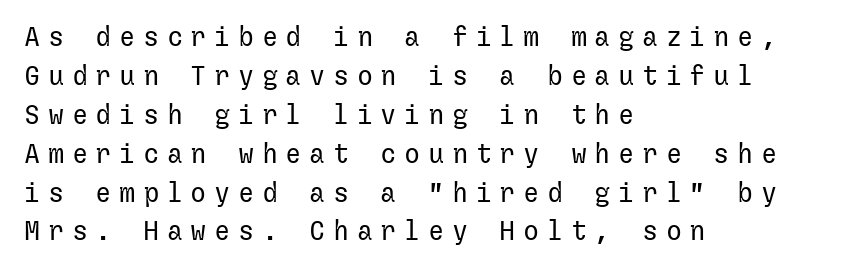
The image shows 27 px text type, upright; set left-aligned, normal line spacing (1.44x), unusually wide letter spacing (+0.28 em), not underlined.
